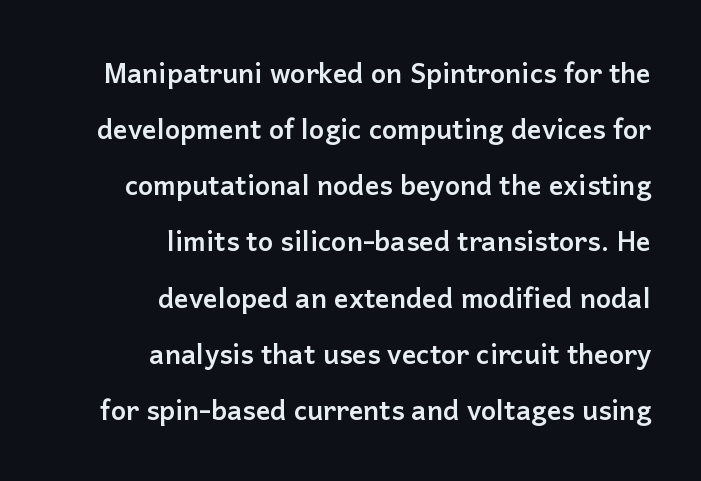
{"italic": "no", "bold": "yes", "underline": "no", "align": "right", "line_spacing": "loose", "line_spacing_ratio": 2.08, "letter_spacing": "normal", "letter_spacing_em": 0.0, "glyph_px": 27}
